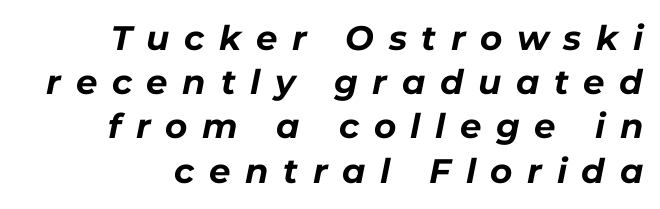
{"italic": "yes", "lean": "right", "slant_degrees": 11, "bold": "yes", "weight": "bold", "width": "normal", "stroke_contrast": "low", "x_height": "medium", "monospaced": "no", "underline": "no", "line_spacing": "normal", "line_spacing_ratio": 1.3, "letter_spacing": "wide", "letter_spacing_em": 0.43, "glyph_px": 34}
